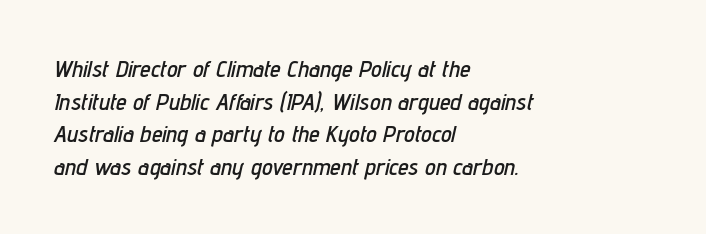
Q: Is the text italic (slanted)? A: Yes, it leans right by about 12 degrees.
Q: Is the text underlined? A: No.
Q: How is the paragraph aligned? A: Left-aligned.
Q: Is the spacing between letters normal or unusually wide? A: Normal.
Q: Is the spacing between lines tight, normal or loose? A: Normal.
